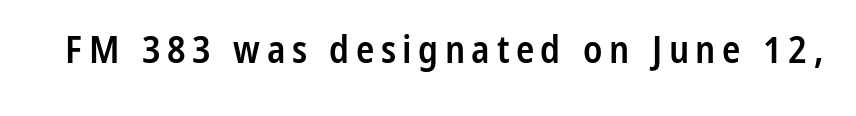
The letters stand straight up with perfectly vertical stems. These lines are composed in type without serifs. Typesetter's note: demi weight, one step under bold. The rendering uses natural spacing where letterforms have individual widths.
